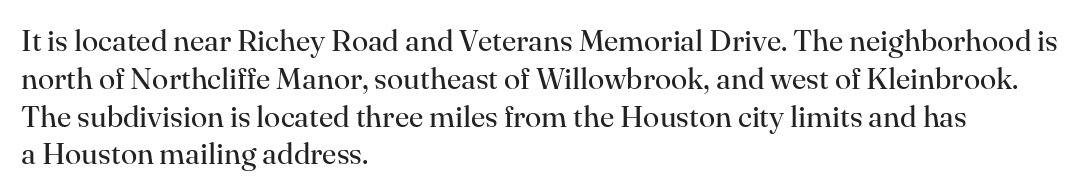
The image shows 30 px regular-weight serif type, upright; set left-aligned, normal line spacing (1.26x), normal letter spacing, not underlined; high stroke contrast and a small x-height.
